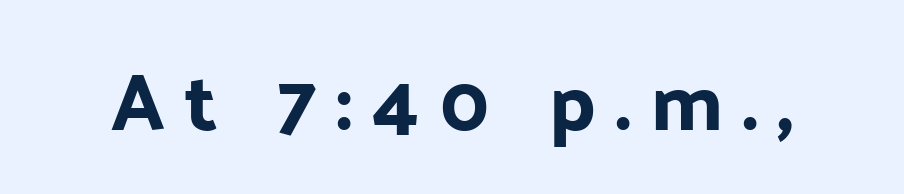
Q: Is the text italic (slanted)? A: No, it is upright.
Q: Is the typeface a serif or a sans-serif typeface? A: Sans-serif.
Q: Is the text underlined? A: No.
Q: Is the spacing between letters normal or unusually wide? A: Unusually wide.
Q: Width (condensed, normal, or wide)? A: Normal.
Q: Stroke contrast? A: Low.
Q: x-height? A: Medium.
Q: Monospaced? A: No.
